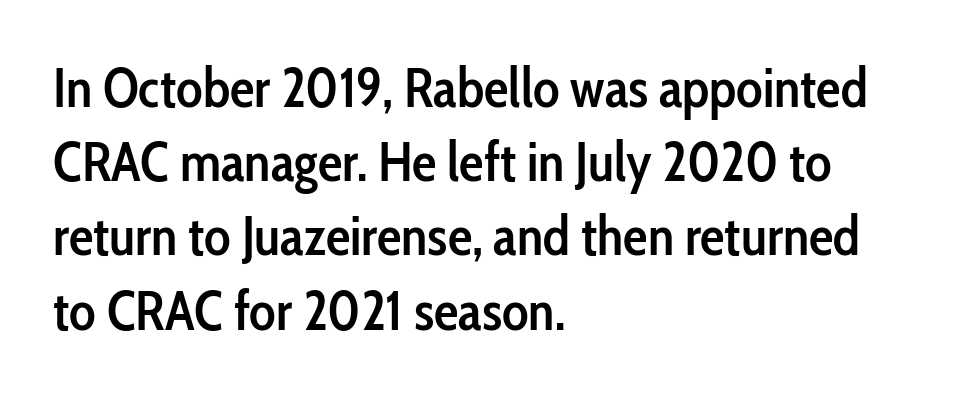
{"serif": "no", "italic": "no", "bold": "semi", "weight": "semibold", "width": "condensed", "stroke_contrast": "low", "x_height": "medium", "monospaced": "no", "underline": "no", "align": "left", "line_spacing": "normal", "line_spacing_ratio": 1.35, "letter_spacing": "normal", "letter_spacing_em": 0.0, "glyph_px": 55}
